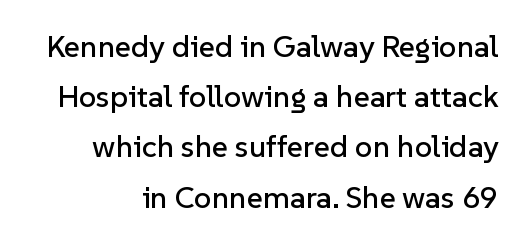
Q: Is the text italic (slanted)? A: No, it is upright.
Q: Is the typeface a serif or a sans-serif typeface? A: Sans-serif.
Q: Is the text underlined? A: No.
Q: Is the spacing between letters normal or unusually wide? A: Normal.
Q: Is the spacing between lines tight, normal or loose? A: Normal.
Q: Width (condensed, normal, or wide)? A: Normal.
Q: Stroke contrast? A: Low.
Q: x-height? A: Medium.
Q: Monospaced? A: No.
